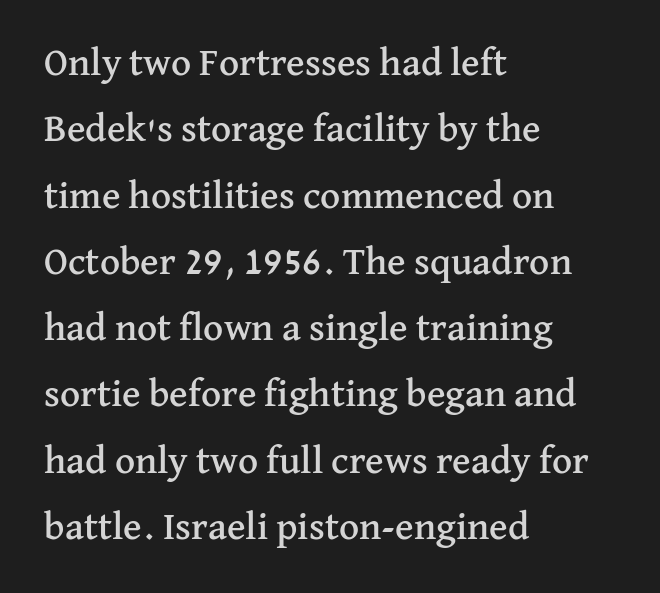
Each word holds together tightly as a unit, with standard inter-letter gaps. The space directly below the letters is spotless. Do the characters align in a grid? No, the font is proportional. The letters stand straight up with perfectly vertical stems. Stroke terminals: seriffed. Whoever set this chose a conventional vertical rhythm.
